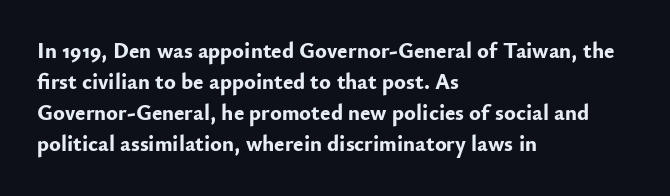
Ordinary non-slanted type is in use. The space between consecutive lines is moderate. The strokes are fattened all the way to bold. No extra tracking has been applied to these lines. Quick note: underline off. The typesetter chose a ragged-right arrangement here.
